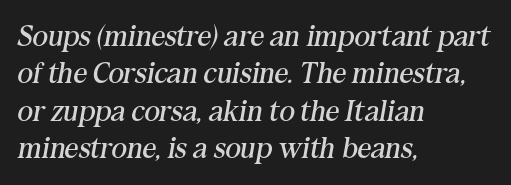
{"serif": "yes", "italic": "yes", "lean": "right", "slant_degrees": 10, "bold": "no", "weight": "regular", "width": "normal", "stroke_contrast": "medium", "x_height": "medium", "monospaced": "no", "underline": "no", "align": "left", "line_spacing": "normal", "line_spacing_ratio": 1.25, "letter_spacing": "normal", "letter_spacing_em": 0.0, "glyph_px": 30}
